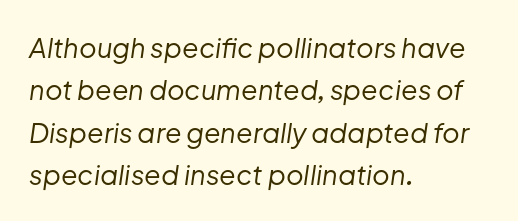
{"italic": "yes", "lean": "right", "slant_degrees": 8, "bold": "no", "underline": "no", "align": "left", "line_spacing": "normal", "line_spacing_ratio": 1.57, "letter_spacing": "normal", "letter_spacing_em": 0.0, "glyph_px": 27}
